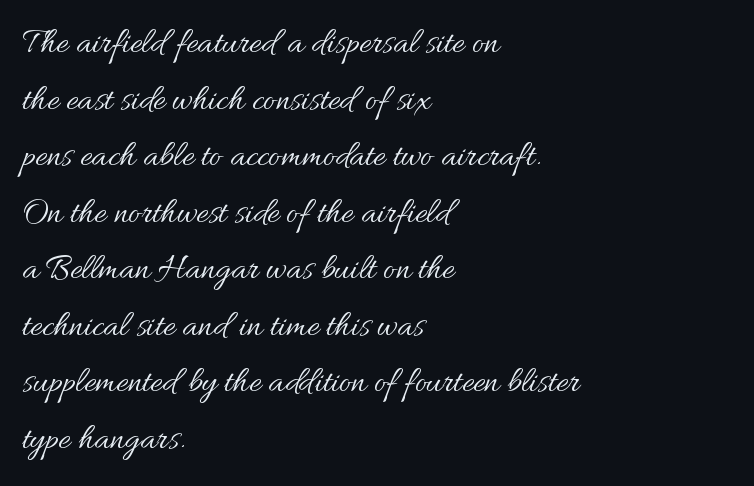
Q: Is the text bold? A: No.
Q: Is the text italic (slanted)? A: Yes.
Q: Is the text underlined? A: No.
Q: How is the paragraph aligned? A: Left-aligned.
Q: Is the spacing between letters normal or unusually wide? A: Normal.
Q: Is the spacing between lines tight, normal or loose? A: Normal.
Q: Width (condensed, normal, or wide)? A: Normal.
Q: Stroke contrast? A: Medium.
Q: x-height? A: Small.
Q: Monospaced? A: No.
